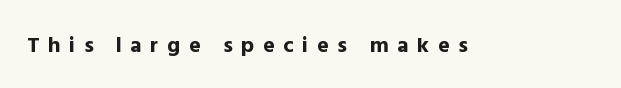
Q: Is the text bold? A: Yes.
Q: Is the text italic (slanted)? A: No, it is upright.
Q: Is the text underlined? A: No.
Q: Is the spacing between letters normal or unusually wide? A: Unusually wide.
